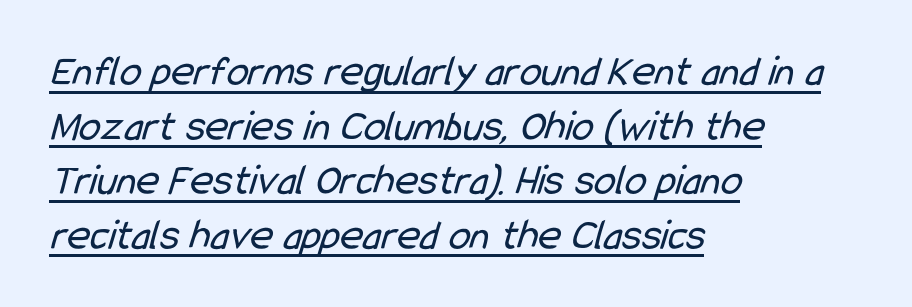
Q: Is the text bold? A: No.
Q: Is the typeface a serif or a sans-serif typeface? A: Sans-serif.
Q: Is the text underlined? A: Yes.
Q: How is the paragraph aligned? A: Left-aligned.
Q: Is the spacing between letters normal or unusually wide? A: Normal.
Q: Width (condensed, normal, or wide)? A: Condensed.
Q: Stroke contrast? A: Low.
Q: x-height? A: Medium.
Q: Monospaced? A: No.
